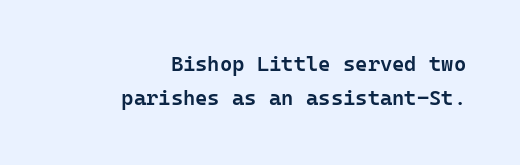
{"italic": "no", "bold": "semi", "underline": "no", "align": "right", "line_spacing": "normal", "line_spacing_ratio": 1.64, "letter_spacing": "normal", "letter_spacing_em": 0.0, "glyph_px": 21}
